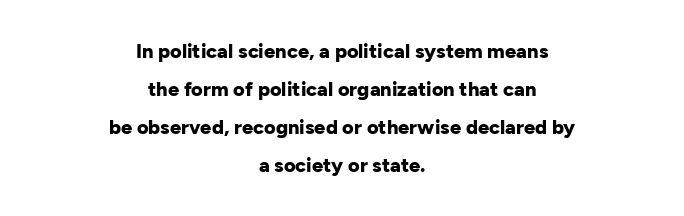
The image shows 20 px bold type, upright; set centered, loose line spacing (1.9x), normal letter spacing, not underlined.
